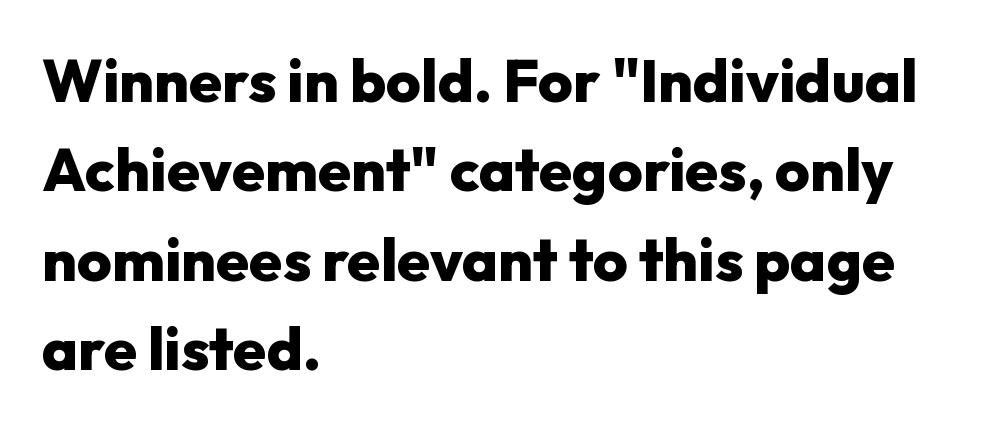
Q: Is the text bold? A: Yes.
Q: Is the text italic (slanted)? A: No, it is upright.
Q: Is the typeface a serif or a sans-serif typeface? A: Sans-serif.
Q: Is the text underlined? A: No.
Q: How is the paragraph aligned? A: Left-aligned.
Q: Is the spacing between letters normal or unusually wide? A: Normal.
Q: Is the spacing between lines tight, normal or loose? A: Normal.
Q: Width (condensed, normal, or wide)? A: Normal.
Q: Stroke contrast? A: Low.
Q: x-height? A: Medium.
Q: Monospaced? A: No.
